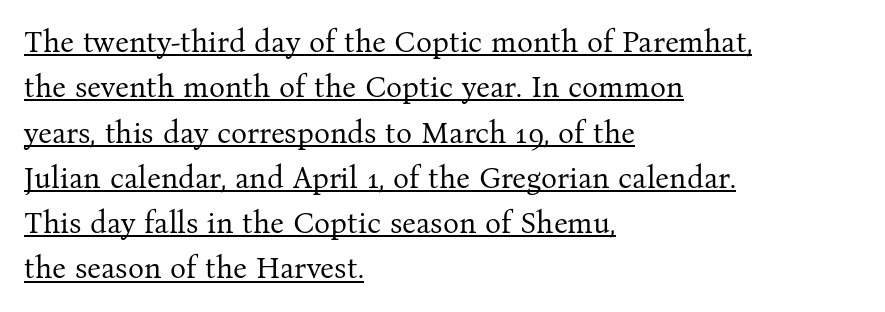
The image shows 30 px regular-weight serif type, upright; set left-aligned, normal line spacing (1.51x), normal letter spacing, underlined; medium stroke contrast and a medium x-height.
